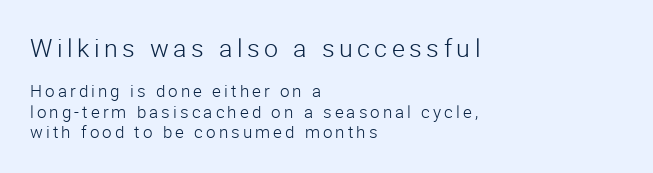
You get the large type first, then a drop to smaller type. Notice how the passage keeps a crisp vertical edge on the left only. Vertical strokes here are truly vertical. The gap between lines stays unmarked.
